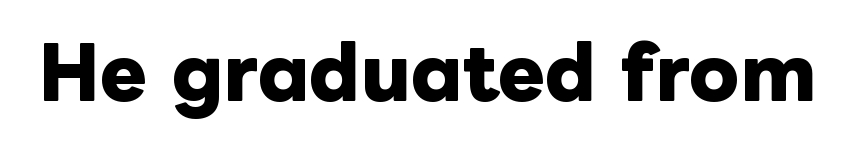
The image shows 71 px heavy type, upright; set normal letter spacing, not underlined; low stroke contrast and a medium x-height.
